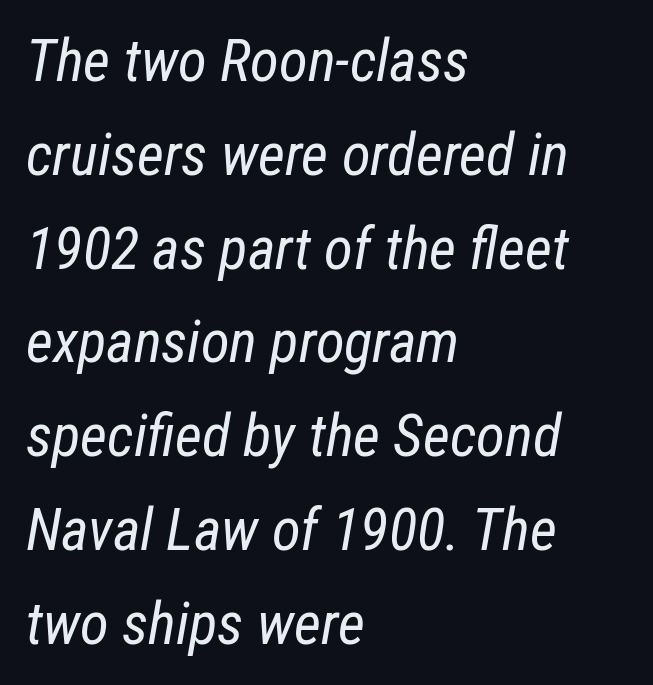
{"italic": "yes", "lean": "right", "slant_degrees": 12, "bold": "no", "weight": "regular", "width": "condensed", "stroke_contrast": "low", "x_height": "medium", "monospaced": "no", "underline": "no", "align": "left", "line_spacing": "normal", "line_spacing_ratio": 1.59, "letter_spacing": "normal", "letter_spacing_em": 0.0, "glyph_px": 59}
